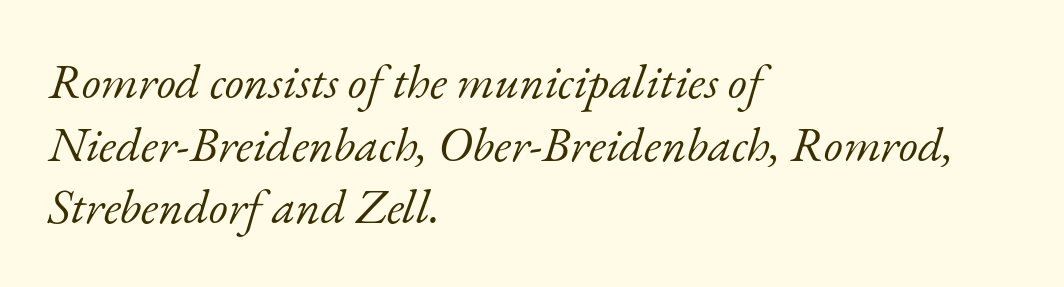
{"serif": "yes", "italic": "yes", "lean": "right", "slant_degrees": 17, "bold": "no", "weight": "light", "width": "normal", "stroke_contrast": "low", "x_height": "small", "monospaced": "no", "underline": "no", "align": "left", "line_spacing": "normal", "line_spacing_ratio": 1.28, "letter_spacing": "normal", "letter_spacing_em": 0.0, "glyph_px": 49}
